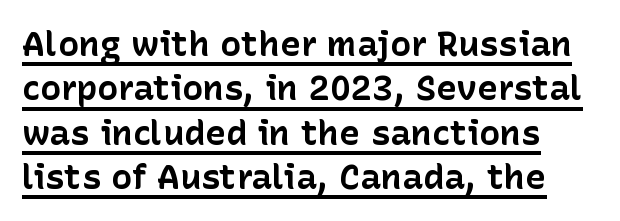
Q: Is the text bold? A: Yes.
Q: Is the text italic (slanted)? A: No, it is upright.
Q: Is the typeface a serif or a sans-serif typeface? A: Sans-serif.
Q: Is the text underlined? A: Yes.
Q: How is the paragraph aligned? A: Left-aligned.
Q: Is the spacing between letters normal or unusually wide? A: Normal.
Q: Is the spacing between lines tight, normal or loose? A: Normal.
Q: Width (condensed, normal, or wide)? A: Normal.
Q: Stroke contrast? A: Low.
Q: x-height? A: Medium.
Q: Monospaced? A: No.
